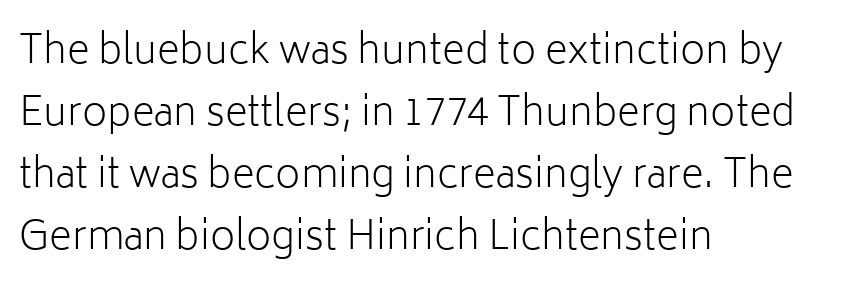
The image shows 39 px light sans-serif type, upright; set left-aligned, normal line spacing (1.59x), normal letter spacing, not underlined; low stroke contrast and a medium x-height.
